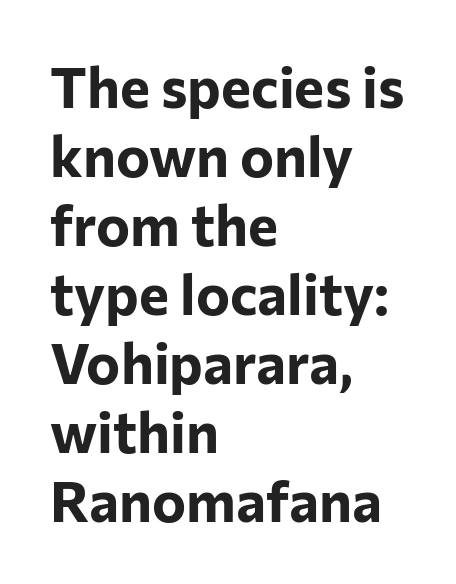
{"serif": "no", "italic": "no", "bold": "yes", "weight": "bold", "width": "normal", "stroke_contrast": "low", "x_height": "medium", "monospaced": "no", "underline": "no", "align": "left", "line_spacing_ratio": 1.21, "letter_spacing": "normal", "letter_spacing_em": 0.0, "glyph_px": 57}
